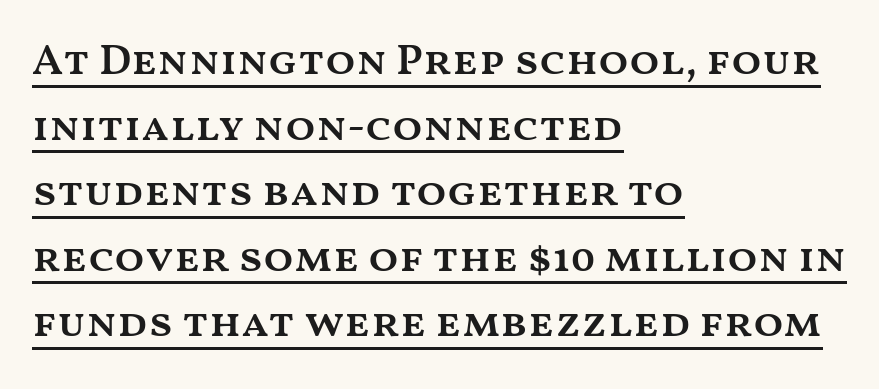
The line-height multiplier appears to be the usual default. Nothing unusual about the tracking: characters are spaced as the font intends. No italicization has been applied; the sample stays upright. Each line of the rendering has a horizontal stroke beneath the glyphs.
